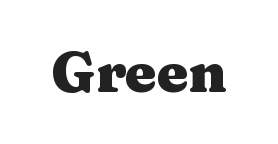
You could not count columns in this text — the font is proportionally spaced. Has an underline been added? It has not. A typesetter would mark this as roman, not italic. Inter-character spacing is left at the font's built-in metrics. Students, this is bold: see how much ink each stroke carries. To sum up the face: it has serifs.
